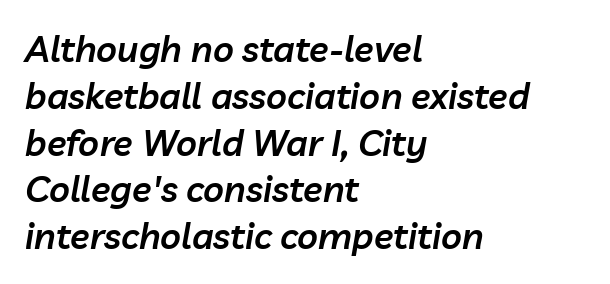
This rendering uses left alignment, leaving the right contour irregular. A bare baseline throughout the passage. A bit beefed up — I'd call it semibold rather than bold. These lines sit exactly where default settings would place them. When letters slant like this, we call the style italic.
